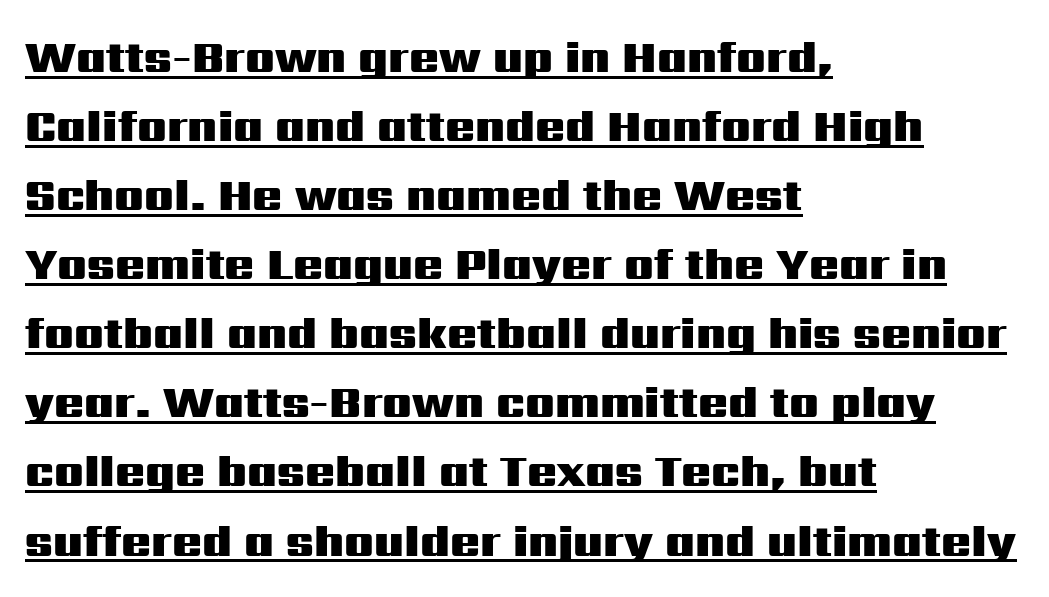
{"serif": "no", "italic": "no", "bold": "yes", "weight": "heavy", "width": "wide", "stroke_contrast": "medium", "x_height": "medium", "monospaced": "no", "underline": "yes", "align": "left", "line_spacing": "normal", "line_spacing_ratio": 1.57, "letter_spacing": "normal", "letter_spacing_em": 0.0, "glyph_px": 44}
